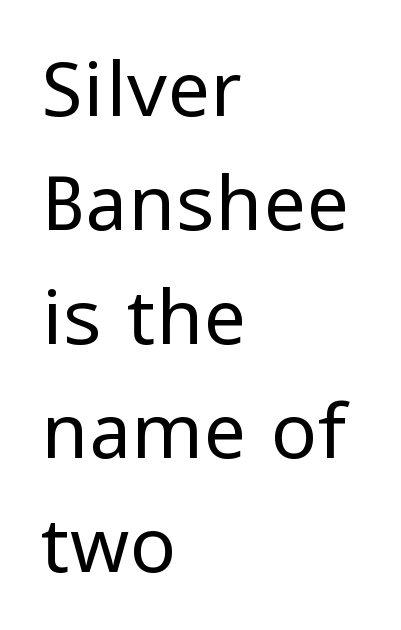
Q: Is the text bold? A: No.
Q: Is the text italic (slanted)? A: No, it is upright.
Q: Is the typeface a serif or a sans-serif typeface? A: Sans-serif.
Q: Is the text underlined? A: No.
Q: How is the paragraph aligned? A: Left-aligned.
Q: Is the spacing between letters normal or unusually wide? A: Normal.
Q: Is the spacing between lines tight, normal or loose? A: Normal.
Q: Width (condensed, normal, or wide)? A: Normal.
Q: Stroke contrast? A: Low.
Q: x-height? A: Medium.
Q: Monospaced? A: No.
